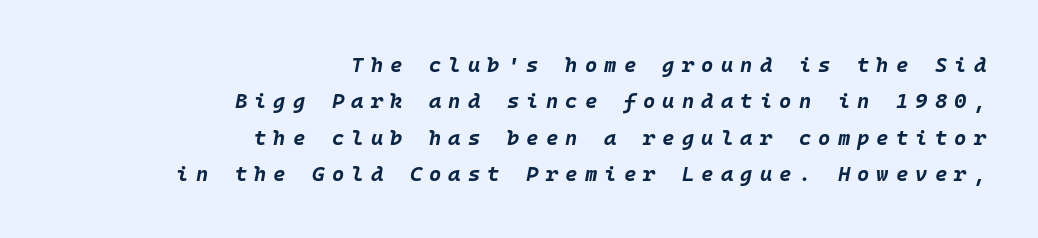
You could only call the tracking loose — the letters float apart. Italic? Definitely — the glyphs are oblique. The sample has been set heavy, in full bold. Leftover space on each line is placed entirely before the opening word. Descenders are the only things crossing below the line.
